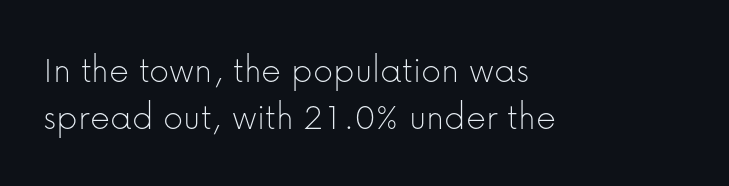
{"serif": "no", "italic": "no", "bold": "no", "weight": "thin", "width": "normal", "stroke_contrast": "low", "x_height": "medium", "monospaced": "no", "underline": "no", "align": "left", "line_spacing_ratio": 1.21, "letter_spacing": "normal", "letter_spacing_em": 0.0, "glyph_px": 39}
